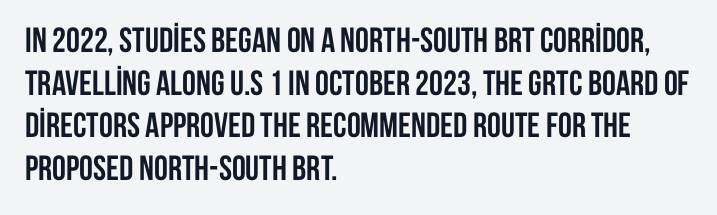
Q: Is the text bold? A: Yes.
Q: Is the text italic (slanted)? A: No, it is upright.
Q: Is the typeface a serif or a sans-serif typeface? A: Sans-serif.
Q: Is the text underlined? A: No.
Q: How is the paragraph aligned? A: Left-aligned.
Q: Is the spacing between letters normal or unusually wide? A: Normal.
Q: Width (condensed, normal, or wide)? A: Condensed.
Q: Stroke contrast? A: Low.
Q: x-height? A: Large.
Q: Monospaced? A: No.
